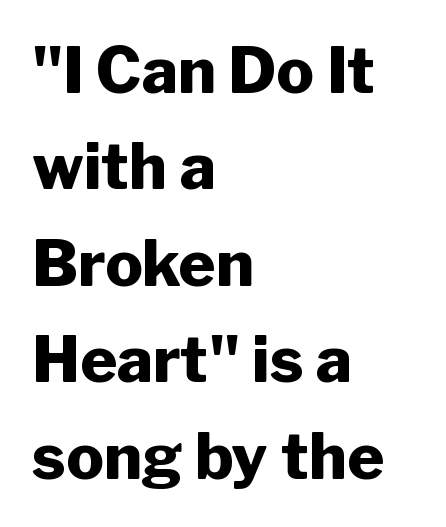
Each glyph is drawn with heavy, bold strokes. Looks like regular typesetting: each glyph gets only the width it needs. The setting favours the left margin, as ordinary paragraphs usually do. The passage shown is typeset with a sans-serif family. The lettering stays uniformly vertical, giving the passage a roman look.
